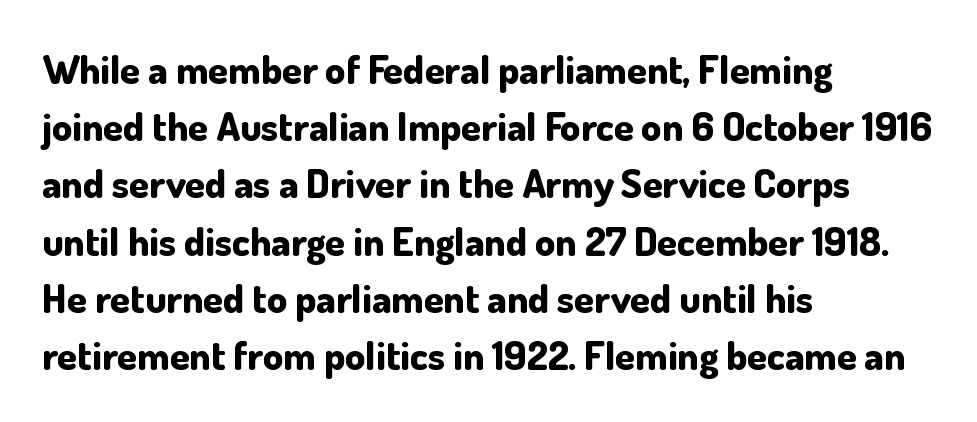
{"serif": "no", "italic": "no", "bold": "yes", "weight": "bold", "width": "normal", "stroke_contrast": "low", "x_height": "small", "monospaced": "no", "underline": "no", "align": "left", "line_spacing": "normal", "line_spacing_ratio": 1.43, "letter_spacing": "normal", "letter_spacing_em": 0.0, "glyph_px": 40}
